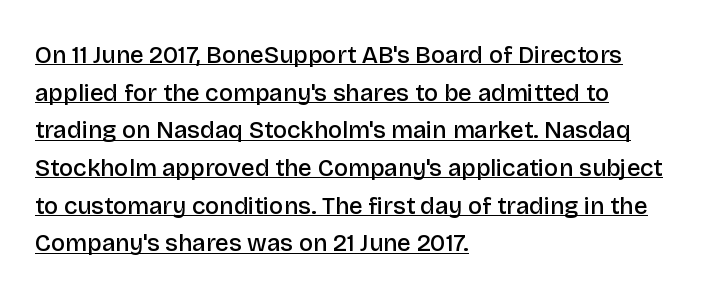
The image shows 24 px text type, upright; set left-aligned, normal line spacing (1.57x), normal letter spacing, underlined.
